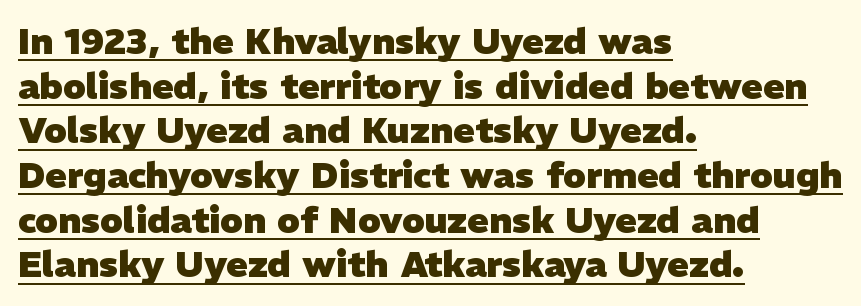
{"serif": "no", "bold": "yes", "weight": "heavy", "width": "normal", "stroke_contrast": "low", "x_height": "medium", "monospaced": "no", "underline": "yes", "align": "left", "line_spacing_ratio": 1.24, "letter_spacing": "normal", "letter_spacing_em": 0.0, "glyph_px": 36}
